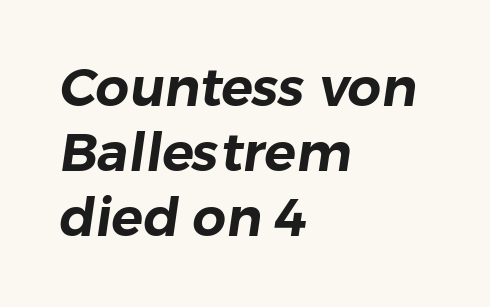
The image shows 53 px sans-serif type; set left-aligned, line spacing 1.23x, normal letter spacing, not underlined; low stroke contrast and a medium x-height.
